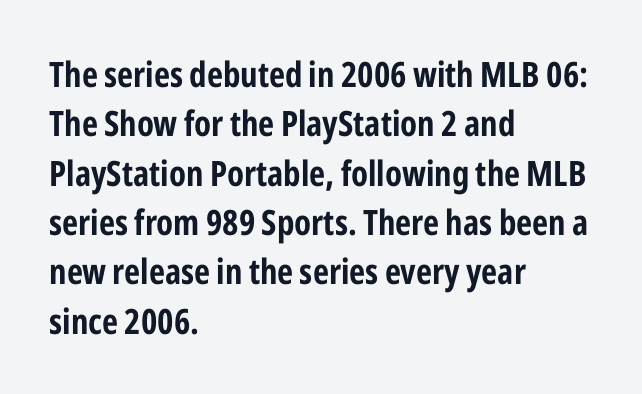
The image shows 35 px bold, condensed sans-serif type, upright; set left-aligned, normal line spacing (1.41x), normal letter spacing, not underlined; low stroke contrast and a medium x-height.
